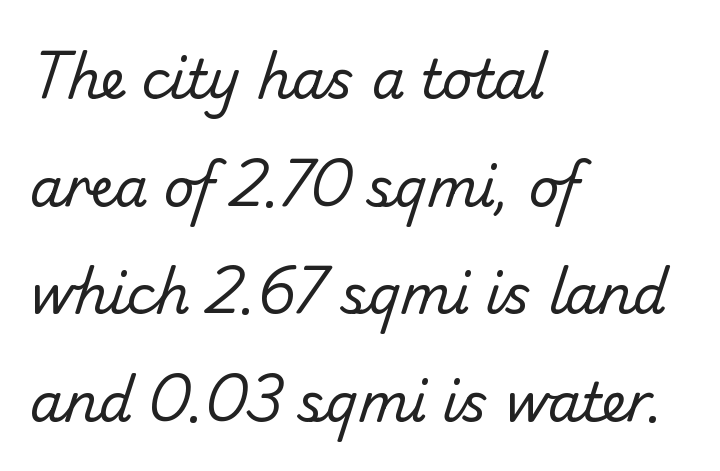
The image shows 53 px regular-weight sans-serif type; set left-aligned, loose line spacing (2.03x), normal letter spacing, not underlined; low stroke contrast and a small x-height.
